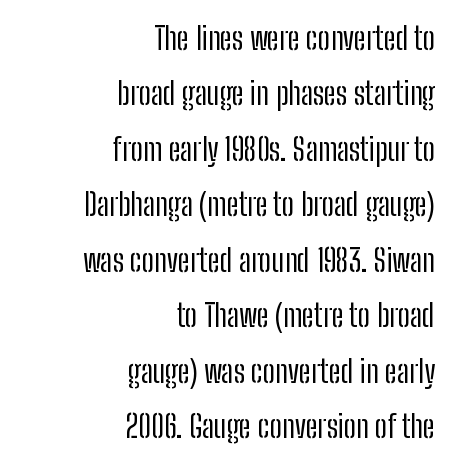
Q: Is the text bold? A: No.
Q: Is the text italic (slanted)? A: No, it is upright.
Q: Is the typeface a serif or a sans-serif typeface? A: Sans-serif.
Q: Is the text underlined? A: No.
Q: How is the paragraph aligned? A: Right-aligned.
Q: Is the spacing between letters normal or unusually wide? A: Normal.
Q: Width (condensed, normal, or wide)? A: Condensed.
Q: Stroke contrast? A: Low.
Q: x-height? A: Medium.
Q: Monospaced? A: No.
